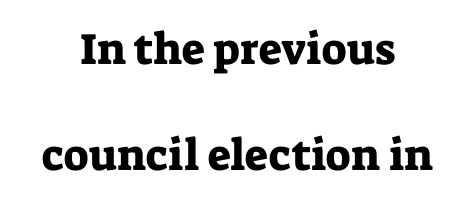
{"serif": "yes", "italic": "no", "width": "normal", "stroke_contrast": "low", "x_height": "medium", "monospaced": "no", "underline": "no", "align": "center", "line_spacing": "loose", "line_spacing_ratio": 2.4, "letter_spacing": "normal", "letter_spacing_em": 0.0, "glyph_px": 44}
